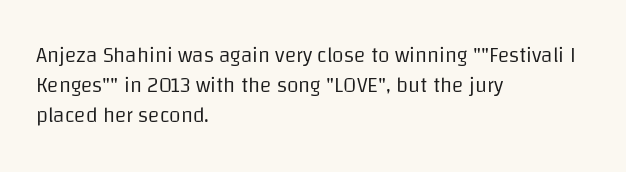
Regarding leading, the lines here are spaced in the standard way. Underline: absent. A classic flush-left, rag-right setting is used for this passage. Every character sits straight up, as roman type does.
